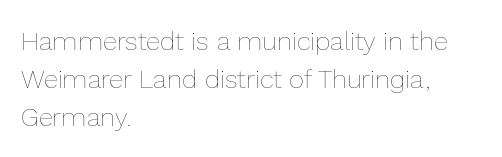
{"italic": "no", "bold": "no", "underline": "no", "align": "left", "line_spacing": "normal", "line_spacing_ratio": 1.47, "letter_spacing": "normal", "letter_spacing_em": 0.0, "glyph_px": 26}
